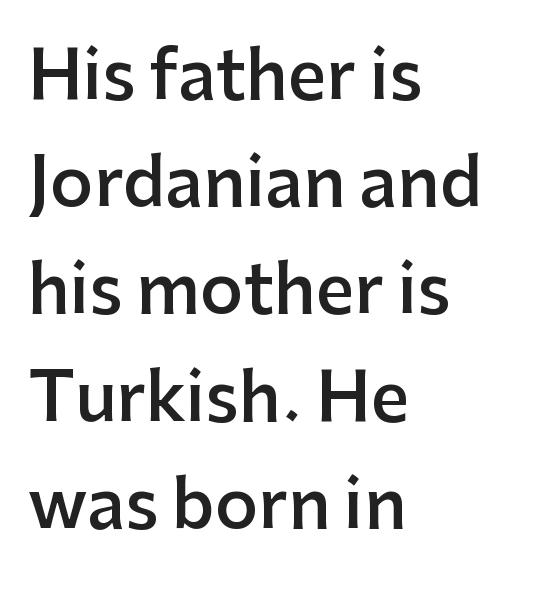
The paragraph shown leans on its left margin. You could not count columns in this text — the font is proportionally spaced. Vertically, the passage feels balanced, rows spaced as you'd expect. The strip under each line holds only bare page.
